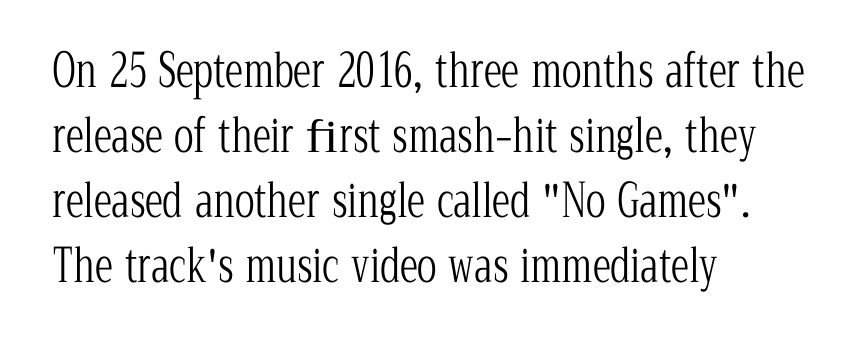
Q: Is the text bold? A: No.
Q: Is the text italic (slanted)? A: No, it is upright.
Q: Is the typeface a serif or a sans-serif typeface? A: Serif.
Q: Is the text underlined? A: No.
Q: How is the paragraph aligned? A: Left-aligned.
Q: Is the spacing between letters normal or unusually wide? A: Normal.
Q: Is the spacing between lines tight, normal or loose? A: Normal.
Q: Width (condensed, normal, or wide)? A: Condensed.
Q: Stroke contrast? A: Low.
Q: x-height? A: Medium.
Q: Monospaced? A: No.
